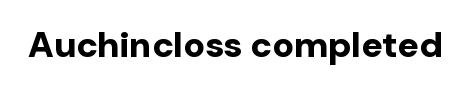
The image shows 36 px bold sans-serif type, upright; set normal letter spacing, not underlined; low stroke contrast and a medium x-height.
